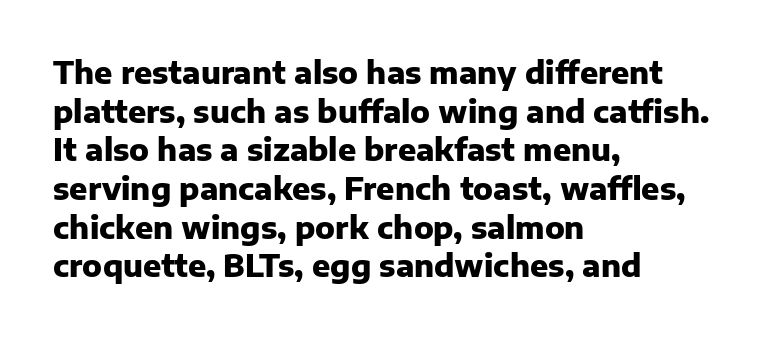
The image shows 30 px heavy sans-serif type, upright; set left-aligned, normal line spacing (1.29x), normal letter spacing, not underlined; low stroke contrast and a medium x-height.
